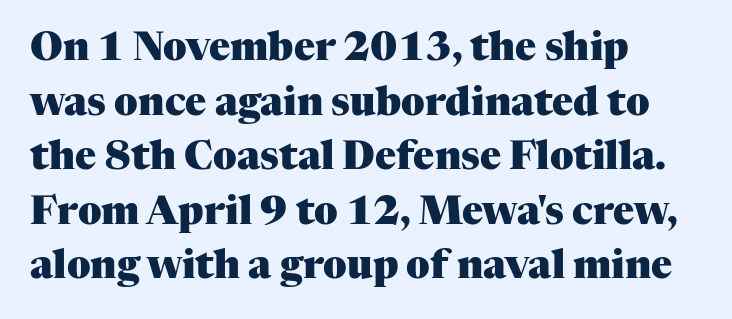
Q: Is the text bold? A: Yes.
Q: Is the text italic (slanted)? A: No, it is upright.
Q: Is the typeface a serif or a sans-serif typeface? A: Serif.
Q: Is the text underlined? A: No.
Q: How is the paragraph aligned? A: Left-aligned.
Q: Is the spacing between letters normal or unusually wide? A: Normal.
Q: Is the spacing between lines tight, normal or loose? A: Normal.
Q: Width (condensed, normal, or wide)? A: Normal.
Q: Stroke contrast? A: Medium.
Q: x-height? A: Medium.
Q: Monospaced? A: No.
